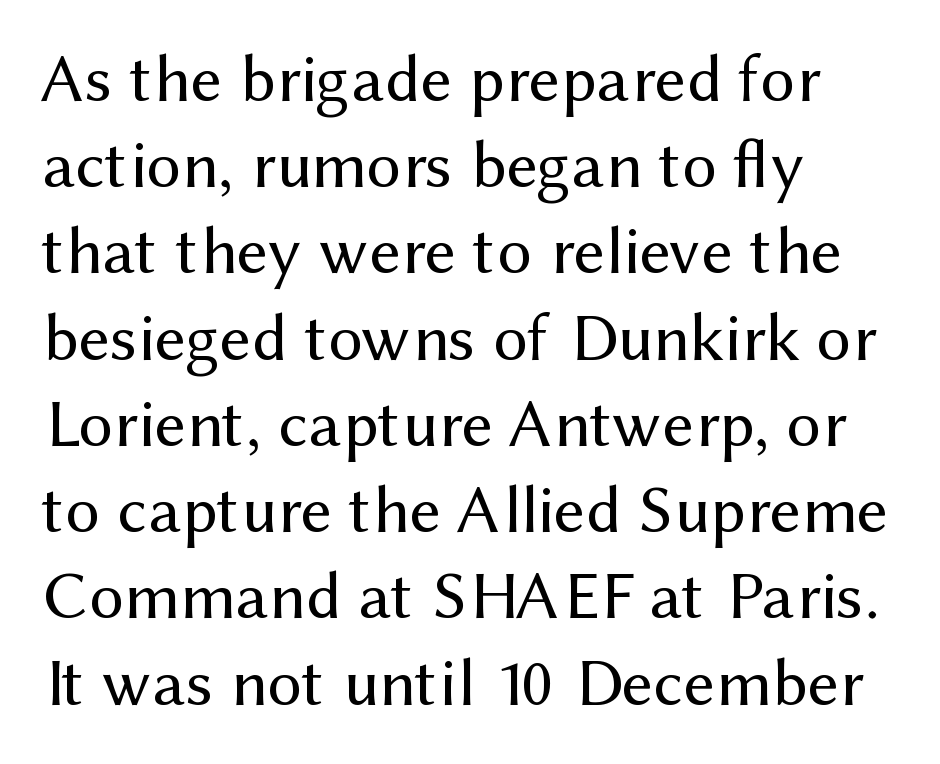
The image shows 69 px regular-weight sans-serif type, upright; set left-aligned, normal line spacing (1.25x), normal letter spacing, not underlined; medium stroke contrast and a medium x-height.
